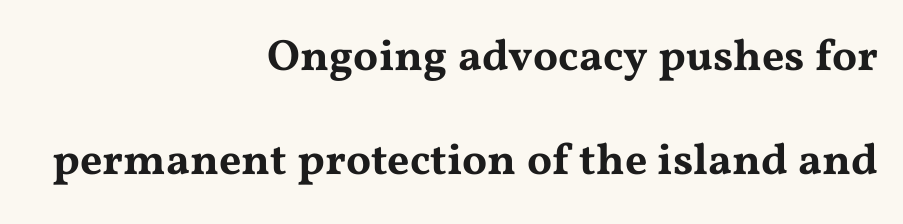
{"serif": "yes", "italic": "no", "width": "wide", "stroke_contrast": "medium", "x_height": "medium", "monospaced": "no", "underline": "no", "align": "right", "line_spacing": "loose", "line_spacing_ratio": 2.37, "letter_spacing": "normal", "letter_spacing_em": 0.0, "glyph_px": 44}
